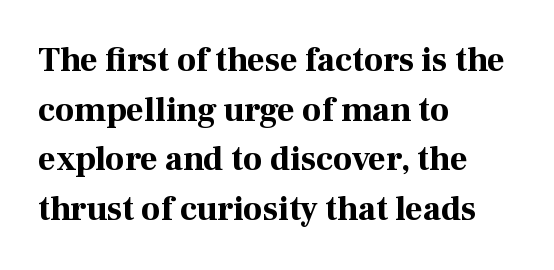
Q: Is the text bold? A: Yes.
Q: Is the text italic (slanted)? A: No, it is upright.
Q: Is the typeface a serif or a sans-serif typeface? A: Serif.
Q: Is the text underlined? A: No.
Q: How is the paragraph aligned? A: Left-aligned.
Q: Is the spacing between letters normal or unusually wide? A: Normal.
Q: Is the spacing between lines tight, normal or loose? A: Normal.
Q: Width (condensed, normal, or wide)? A: Normal.
Q: Stroke contrast? A: High.
Q: x-height? A: Medium.
Q: Monospaced? A: No.
